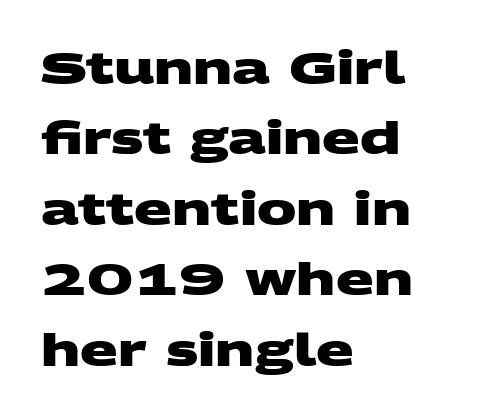
The image shows 44 px heavy, wide sans-serif type; set left-aligned, normal line spacing (1.6x), normal letter spacing, not underlined; medium stroke contrast and a large x-height.
